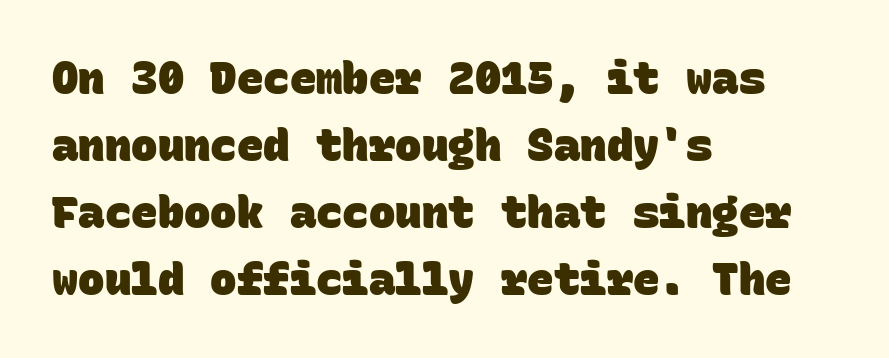
Q: Is the text bold? A: Yes.
Q: Is the typeface a serif or a sans-serif typeface? A: Sans-serif.
Q: Is the text underlined? A: No.
Q: How is the paragraph aligned? A: Left-aligned.
Q: Is the spacing between letters normal or unusually wide? A: Normal.
Q: Is the spacing between lines tight, normal or loose? A: Normal.
Q: Width (condensed, normal, or wide)? A: Normal.
Q: Stroke contrast? A: Low.
Q: x-height? A: Large.
Q: Monospaced? A: Yes.
